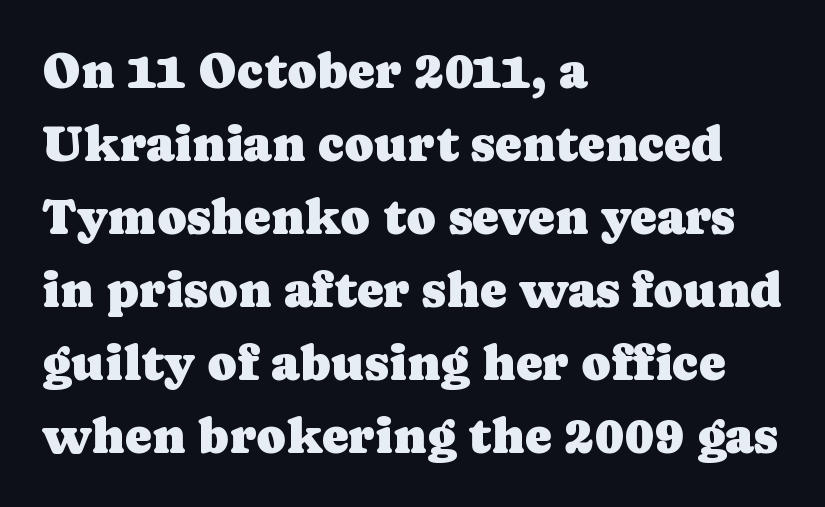
{"serif": "yes", "italic": "no", "width": "normal", "stroke_contrast": "low", "x_height": "medium", "monospaced": "no", "underline": "no", "align": "left", "line_spacing": "normal", "line_spacing_ratio": 1.46, "letter_spacing": "normal", "letter_spacing_em": 0.0, "glyph_px": 50}
